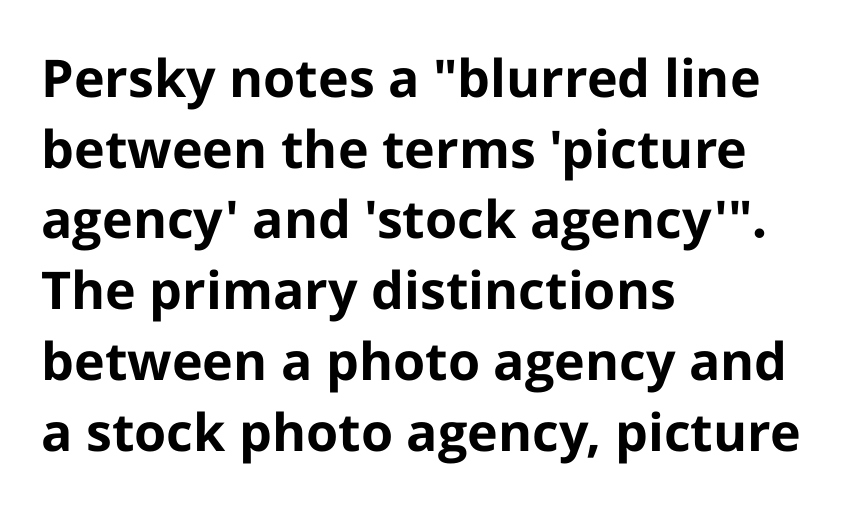
The image shows 52 px bold sans-serif type, upright; set left-aligned, normal line spacing (1.36x), normal letter spacing, not underlined; low stroke contrast and a medium x-height.
